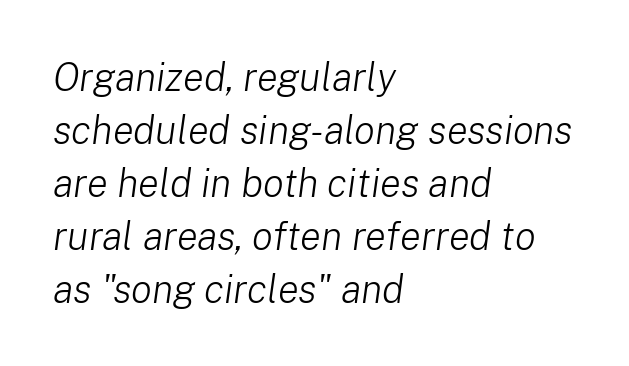
Q: Is the text bold? A: No.
Q: Is the text italic (slanted)? A: Yes, it leans right by about 8 degrees.
Q: Is the text underlined? A: No.
Q: How is the paragraph aligned? A: Left-aligned.
Q: Is the spacing between letters normal or unusually wide? A: Normal.
Q: Is the spacing between lines tight, normal or loose? A: Normal.
Q: Width (condensed, normal, or wide)? A: Normal.
Q: Stroke contrast? A: Low.
Q: x-height? A: Medium.
Q: Monospaced? A: No.
